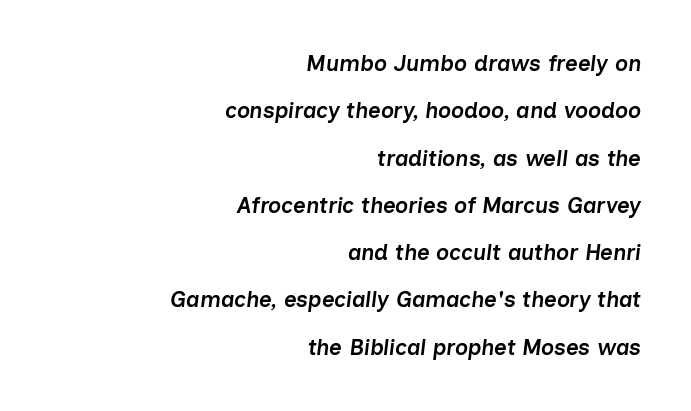
{"italic": "yes", "lean": "right", "slant_degrees": 7, "bold": "semi", "underline": "no", "align": "right", "line_spacing": "loose", "line_spacing_ratio": 2.15, "letter_spacing": "normal", "letter_spacing_em": 0.0, "glyph_px": 22}
